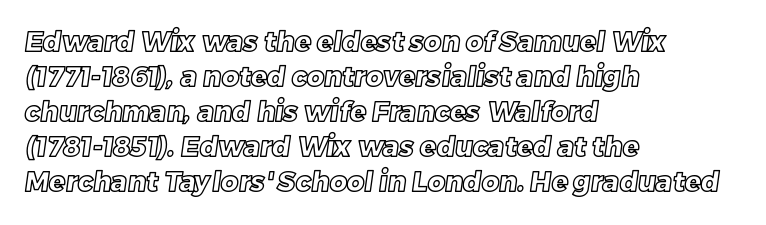
Q: Is the text underlined? A: No.
Q: How is the paragraph aligned? A: Left-aligned.
Q: Is the spacing between letters normal or unusually wide? A: Normal.
Q: Is the spacing between lines tight, normal or loose? A: Normal.
